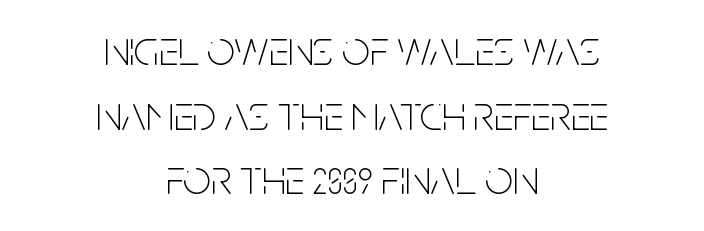
{"serif": "no", "italic": "no", "bold": "no", "weight": "thin", "width": "condensed", "stroke_contrast": "low", "x_height": "large", "monospaced": "no", "underline": "no", "align": "center", "line_spacing": "normal", "line_spacing_ratio": 1.32, "letter_spacing": "normal", "letter_spacing_em": 0.0, "glyph_px": 49}
